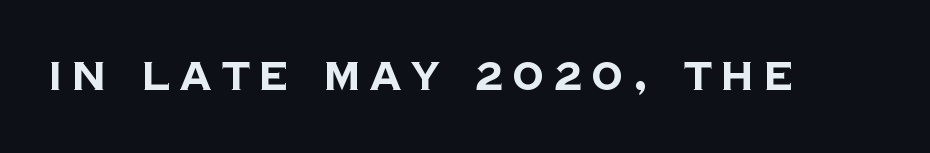
The image shows 39 px bold sans-serif type; set unusually wide letter spacing (+0.26 em), not underlined; low stroke contrast and a large x-height.
